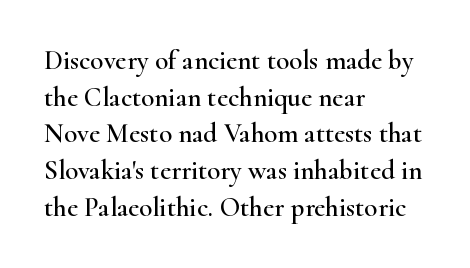
Alignment: flush left. The lettering stays uniformly vertical, giving the passage a roman look. The block of text has a typical density, with ordinary space between rows. Beneath every word, the page is bare. Compared with typical body copy, the letter spacing here is the same.
